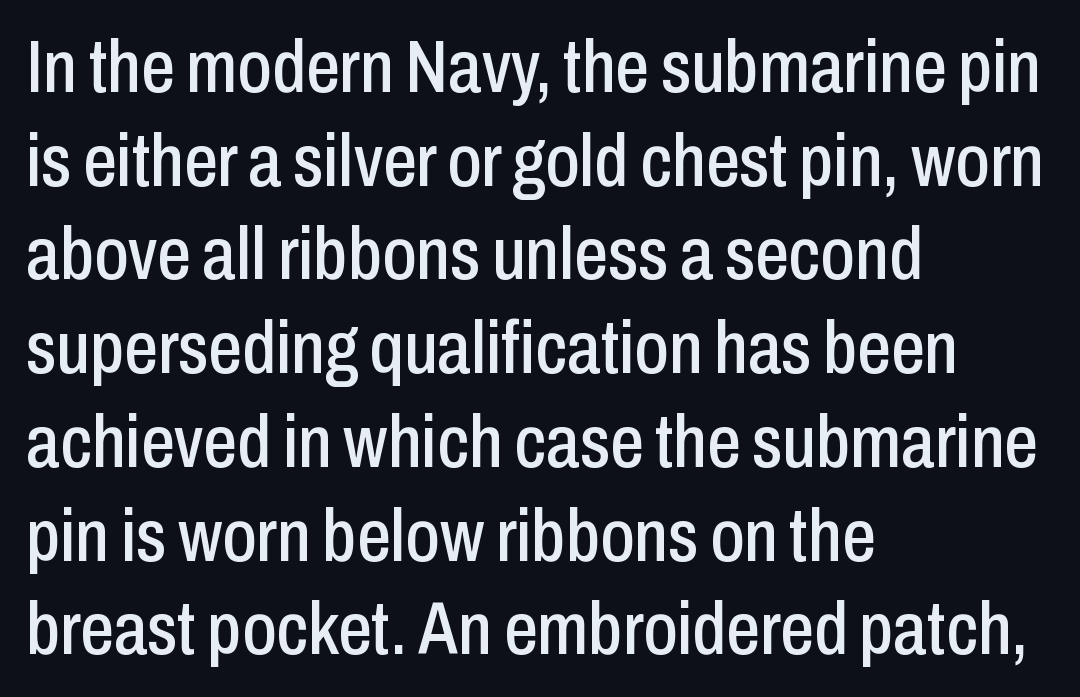
The image shows 75 px condensed sans-serif type, upright; set left-aligned, normal line spacing (1.25x), normal letter spacing, not underlined; low stroke contrast and a medium x-height.
